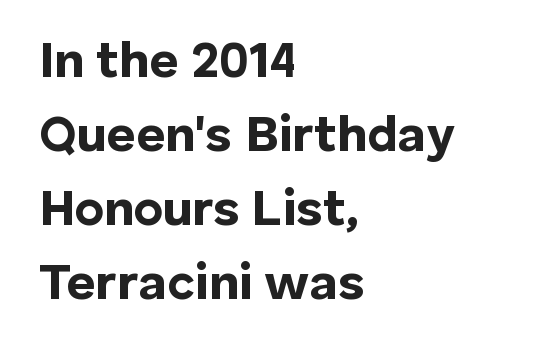
The image shows 50 px bold sans-serif type, upright; set left-aligned, normal line spacing (1.48x), normal letter spacing, not underlined; low stroke contrast and a medium x-height.
